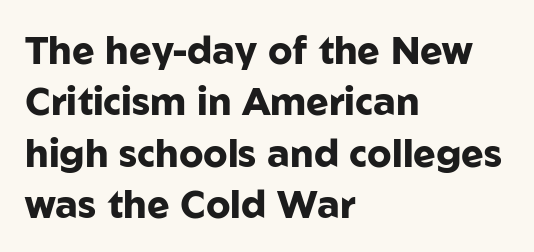
{"serif": "no", "italic": "no", "bold": "yes", "weight": "heavy", "width": "normal", "stroke_contrast": "low", "x_height": "medium", "monospaced": "no", "underline": "no", "align": "left", "line_spacing": "normal", "line_spacing_ratio": 1.35, "letter_spacing": "normal", "letter_spacing_em": 0.0, "glyph_px": 38}
